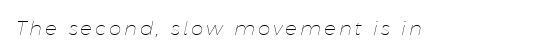
{"italic": "yes", "lean": "right", "slant_degrees": 11, "bold": "no", "underline": "no", "glyph_px": 20}
